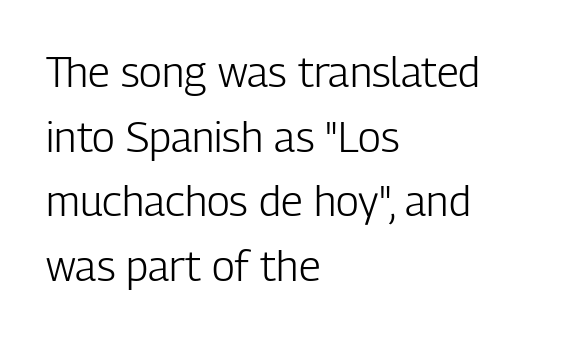
{"serif": "no", "italic": "no", "bold": "no", "weight": "light", "width": "condensed", "stroke_contrast": "low", "x_height": "medium", "monospaced": "no", "underline": "no", "align": "left", "line_spacing": "normal", "line_spacing_ratio": 1.54, "letter_spacing": "normal", "letter_spacing_em": 0.0, "glyph_px": 42}
